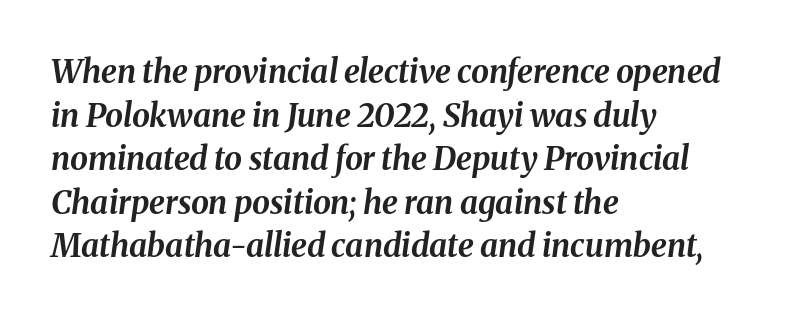
Typographic density is high because the face is bold. What stands out about the letter spacing? Nothing — it is the standard amount. The rendering uses natural spacing where letterforms have individual widths. Leftover space on each line is placed entirely after the last word.
